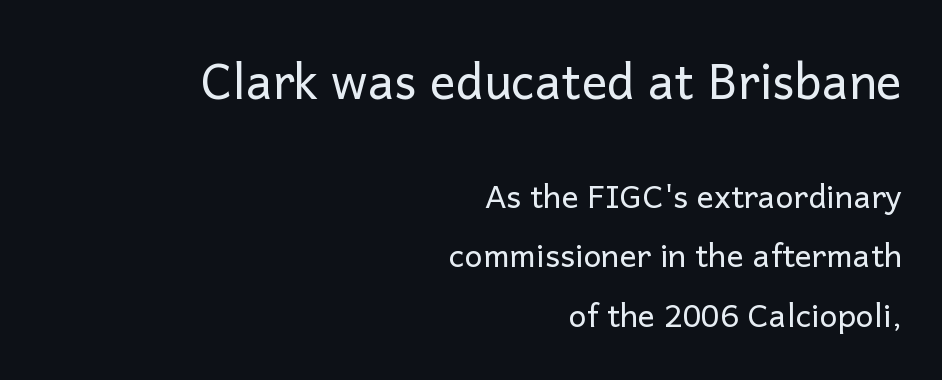
The image shows 48 px regular-weight sans-serif type, upright; set right-aligned, line spacing 1.86x, normal letter spacing, not underlined; the first (top) block is 1.5x larger; low stroke contrast and a medium x-height.
